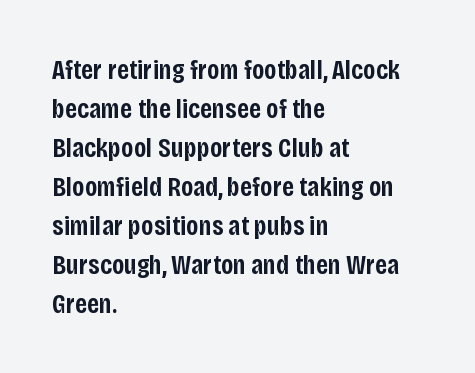
The tracking reads as untouched default to a designer's eye. The leading is moderate, giving the passage an even texture. The text was rendered using a sans face with plain stroke endings. Descenders are the only things crossing below the line. Designer's note — italics off, roman on.
